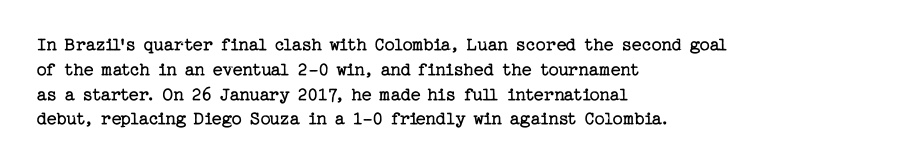
The image shows 20 px text type, upright; set left-aligned, line spacing 1.24x, normal letter spacing, not underlined.
